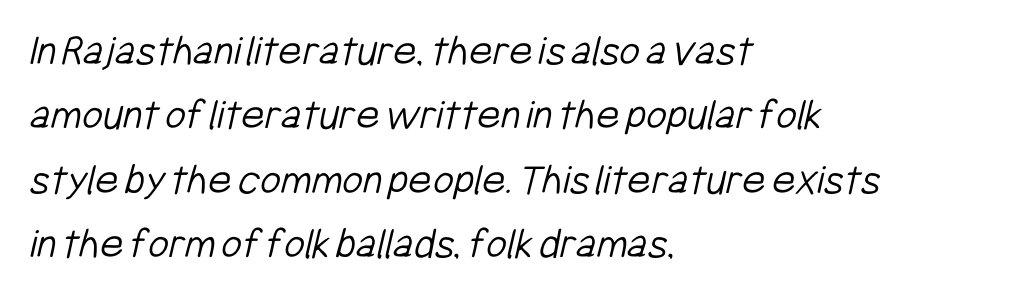
The image shows 45 px light, condensed sans-serif type; set left-aligned, normal line spacing (1.43x), normal letter spacing, not underlined; low stroke contrast and a medium x-height.
